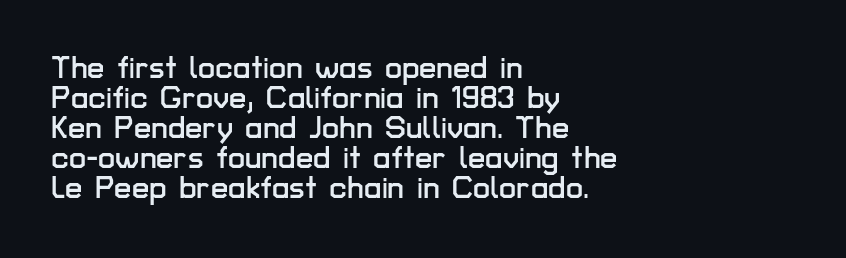
Baseline-to-baseline distance is barely more than the letter height. Letters rest on an invisible, unmarked baseline. Unlike a traditional serif, this face leaves its strokes unadorned. These lines were composed using upright roman letters. The letters sit at their default tracking, neither squeezed nor spread. This sample has the flowing, uneven cadence of proportional lettering.
